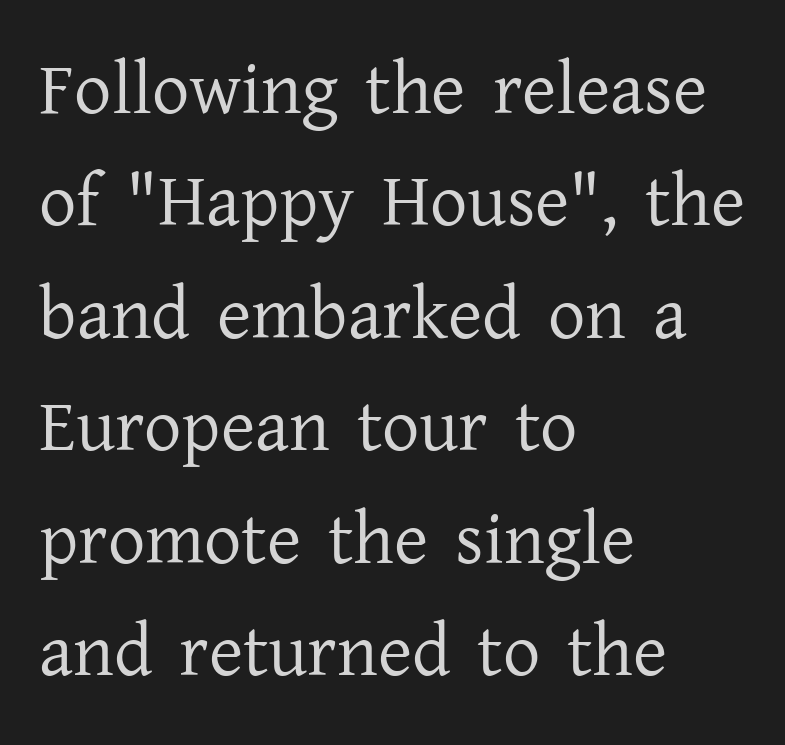
The image shows 74 px regular-weight serif type, upright; set left-aligned, normal line spacing (1.52x), normal letter spacing, not underlined; low stroke contrast and a medium x-height.
